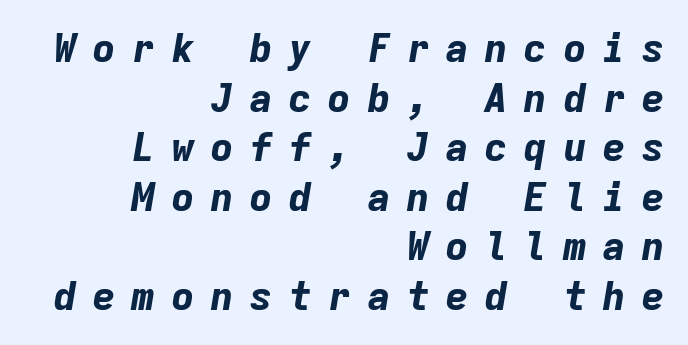
{"italic": "yes", "lean": "right", "slant_degrees": 9, "bold": "yes", "weight": "bold", "width": "normal", "stroke_contrast": "low", "x_height": "medium", "monospaced": "yes", "underline": "no", "align": "right", "line_spacing_ratio": 1.24, "letter_spacing": "wide", "letter_spacing_em": 0.38, "glyph_px": 40}
